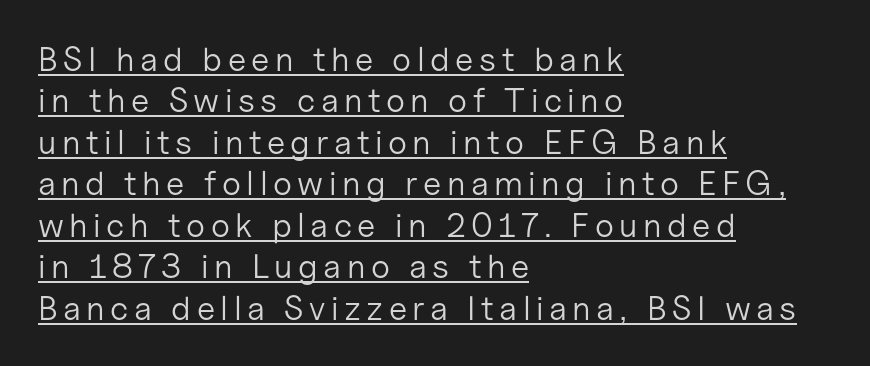
Is the type heavy? It reads as light-to-regular instead. Italic: no, the glyphs are upright roman. The glyphs are accompanied by a horizontal stroke just below them. Does the copy run flush right? No — it runs flush left. This sample has the flowing, uneven cadence of proportional lettering. You can tell from the bare stems that sans-serif type was used.
